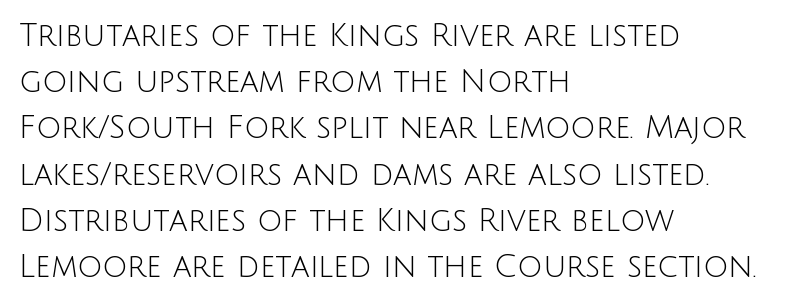
{"serif": "no", "italic": "no", "bold": "no", "weight": "light", "width": "normal", "stroke_contrast": "low", "x_height": "large", "monospaced": "no", "underline": "no", "align": "left", "line_spacing": "normal", "line_spacing_ratio": 1.49, "letter_spacing": "normal", "letter_spacing_em": 0.0, "glyph_px": 31}
